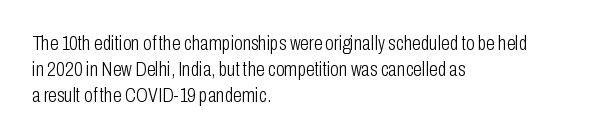
Q: Is the text bold? A: No.
Q: Is the text italic (slanted)? A: No, it is upright.
Q: Is the text underlined? A: No.
Q: How is the paragraph aligned? A: Left-aligned.
Q: Is the spacing between letters normal or unusually wide? A: Normal.
Q: Is the spacing between lines tight, normal or loose? A: Normal.
